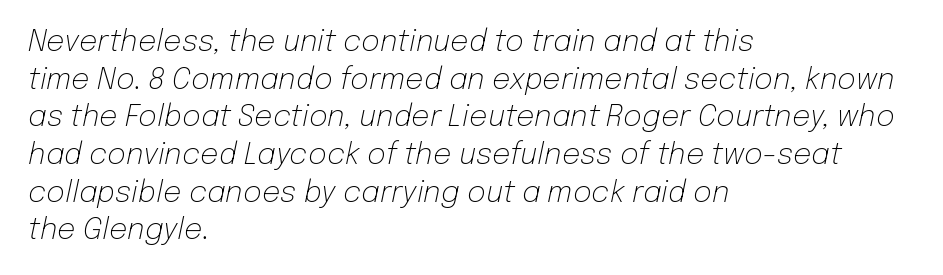
{"italic": "yes", "lean": "right", "slant_degrees": 12, "bold": "no", "weight": "light", "width": "normal", "stroke_contrast": "low", "x_height": "medium", "monospaced": "no", "underline": "no", "align": "left", "line_spacing": "normal", "line_spacing_ratio": 1.3, "letter_spacing": "normal", "letter_spacing_em": 0.0, "glyph_px": 29}
